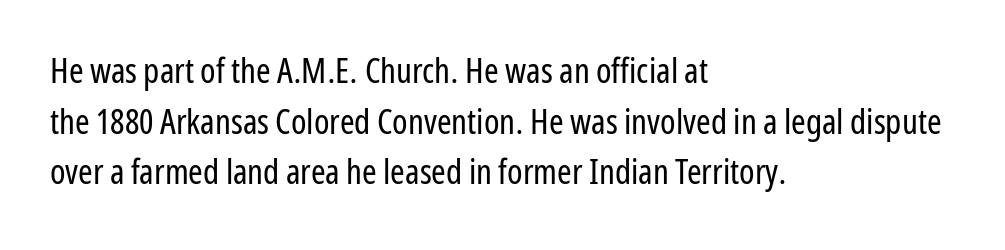
{"serif": "no", "italic": "no", "bold": "no", "weight": "regular", "width": "condensed", "stroke_contrast": "low", "x_height": "medium", "monospaced": "no", "underline": "no", "align": "left", "line_spacing": "normal", "line_spacing_ratio": 1.45, "letter_spacing": "normal", "letter_spacing_em": 0.0, "glyph_px": 35}
